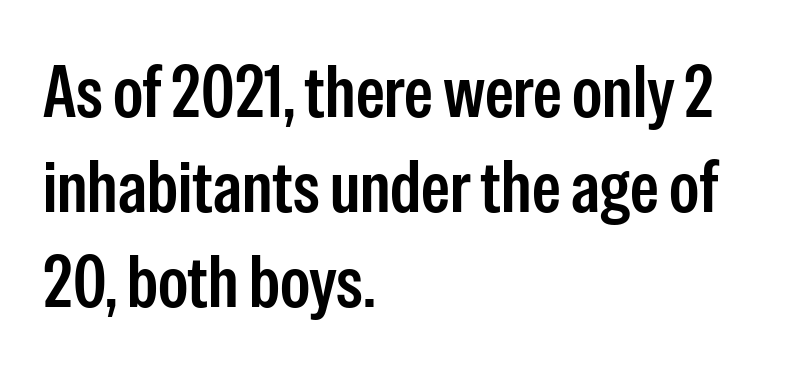
Q: Is the text italic (slanted)? A: No, it is upright.
Q: Is the typeface a serif or a sans-serif typeface? A: Sans-serif.
Q: Is the text underlined? A: No.
Q: How is the paragraph aligned? A: Left-aligned.
Q: Is the spacing between letters normal or unusually wide? A: Normal.
Q: Is the spacing between lines tight, normal or loose? A: Normal.
Q: Width (condensed, normal, or wide)? A: Condensed.
Q: Stroke contrast? A: Low.
Q: x-height? A: Medium.
Q: Monospaced? A: No.
